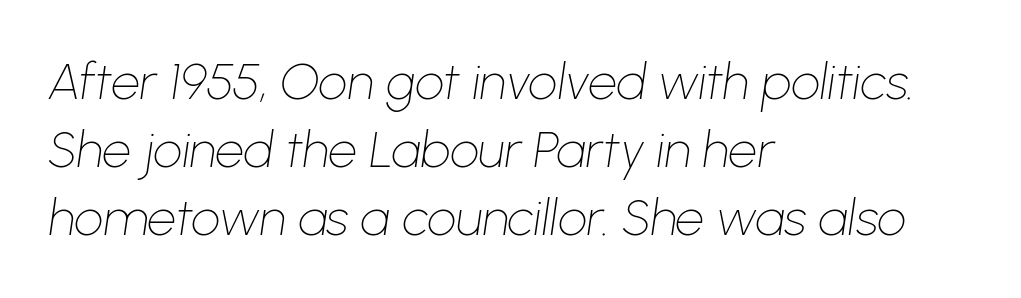
A typesetter would call this zero additional tracking. This rendering uses left alignment, leaving the right contour irregular. The space directly below the letters is spotless. The letterforms sit at book weight or below.
